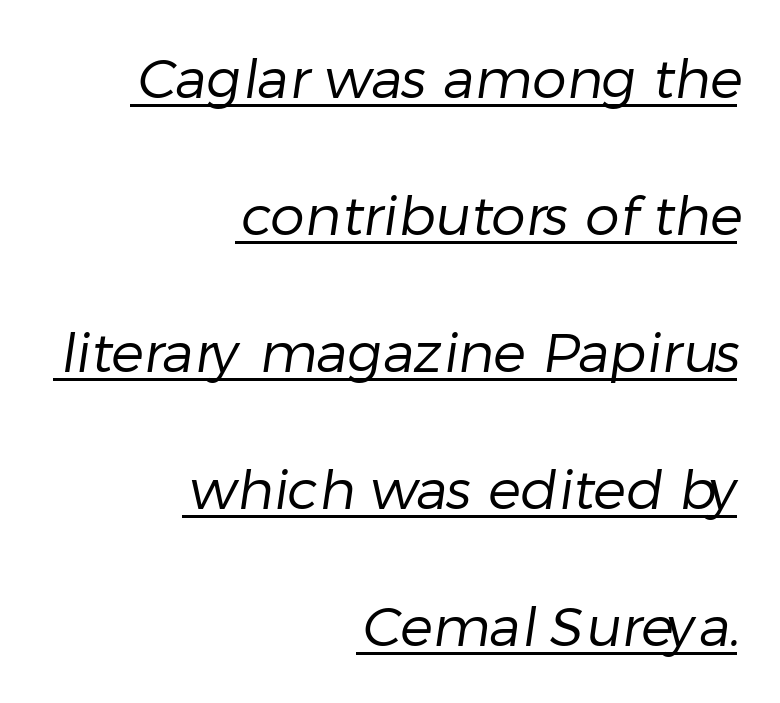
{"serif": "no", "bold": "no", "weight": "regular", "width": "normal", "stroke_contrast": "low", "x_height": "medium", "monospaced": "no", "underline": "yes", "align": "right", "line_spacing": "loose", "line_spacing_ratio": 2.49, "letter_spacing": "normal", "letter_spacing_em": 0.0, "glyph_px": 55}
